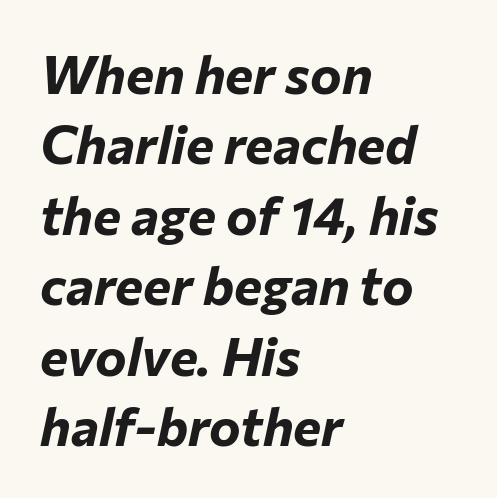
The image shows 53 px bold type, italic (leaning right); set left-aligned, normal line spacing (1.33x), normal letter spacing, not underlined; low stroke contrast and a medium x-height.
